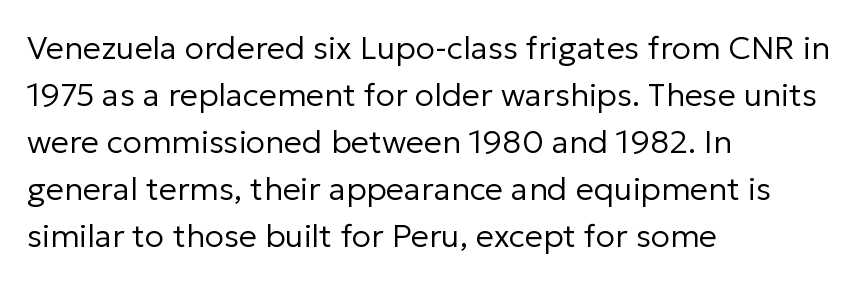
Q: Is the text bold? A: No.
Q: Is the text italic (slanted)? A: No, it is upright.
Q: Is the typeface a serif or a sans-serif typeface? A: Sans-serif.
Q: Is the text underlined? A: No.
Q: How is the paragraph aligned? A: Left-aligned.
Q: Is the spacing between letters normal or unusually wide? A: Normal.
Q: Is the spacing between lines tight, normal or loose? A: Normal.
Q: Width (condensed, normal, or wide)? A: Normal.
Q: Stroke contrast? A: Low.
Q: x-height? A: Medium.
Q: Monospaced? A: No.
